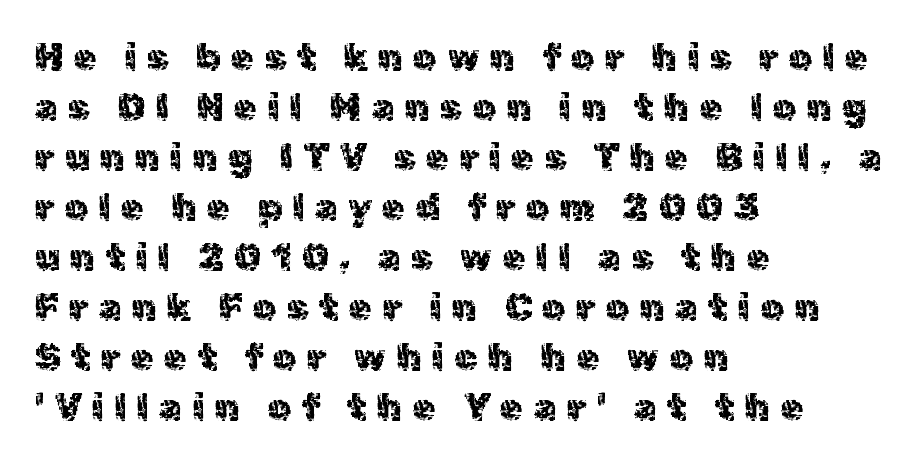
Descender tails drop into unmarked territory. Think of a printed novel: that variable character pitch is what you see here. Leading: standard. The setting favours the left margin, as ordinary paragraphs usually do. The lettering holds an erect, upright posture throughout. Tracking here is generous; glyphs stand well apart from one another.
